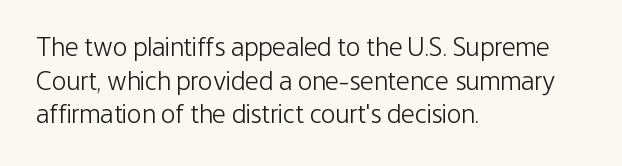
Whoever set this chose a conventional vertical rhythm. Each stroke keeps to a modest, everyday thickness or less. Is there any slant? The stems are plumb. Any mark beneath the type? The region is blank. Horizontal alignment here is leftward, the default for most running prose.
